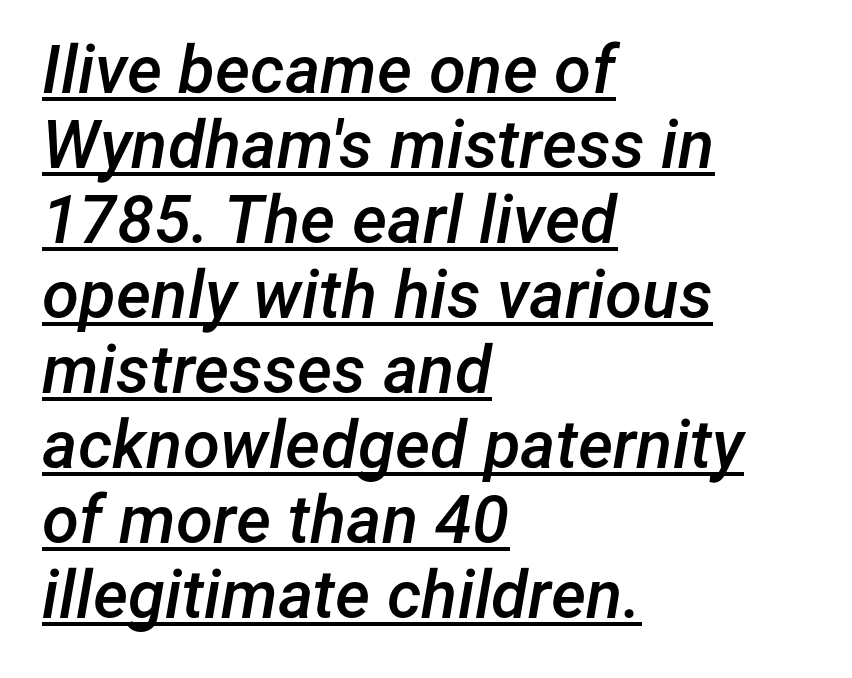
The image shows 67 px semibold type, italic (leaning right); set left-aligned, tight line spacing (1.12x), normal letter spacing, underlined; low stroke contrast and a medium x-height.
